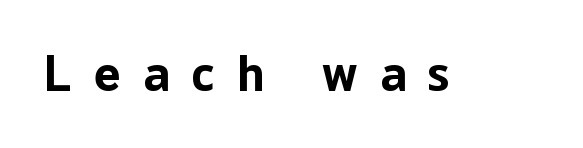
The image shows 50 px bold sans-serif type, upright; set unusually wide letter spacing (+0.45 em), not underlined; low stroke contrast and a medium x-height.
